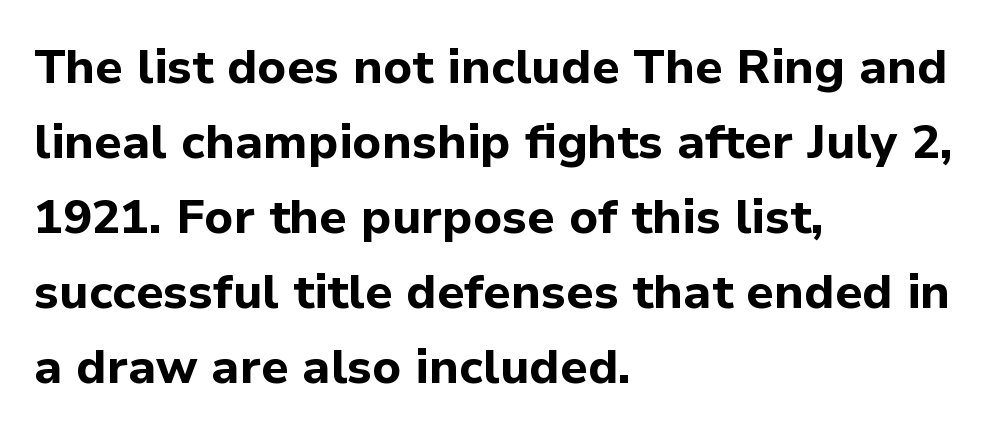
The image shows 48 px bold sans-serif type, upright; set left-aligned, normal line spacing (1.56x), normal letter spacing, not underlined; low stroke contrast and a medium x-height.
